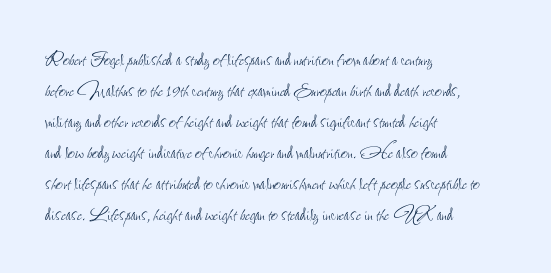
The image shows 24 px text type; set left-aligned, normal line spacing (1.29x), normal letter spacing, not underlined.
